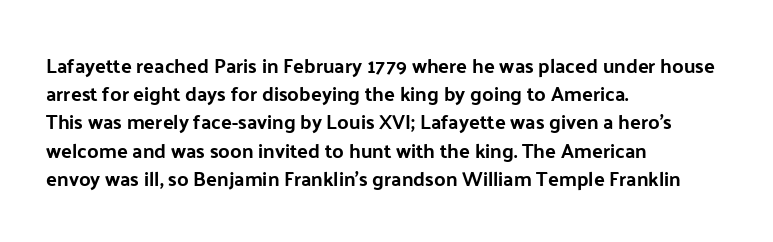
{"italic": "no", "bold": "yes", "underline": "no", "align": "left", "line_spacing": "normal", "line_spacing_ratio": 1.41, "letter_spacing": "normal", "letter_spacing_em": 0.0, "glyph_px": 20}
